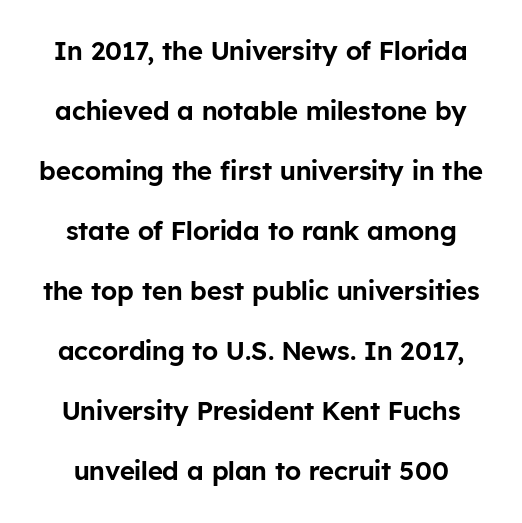
{"italic": "no", "underline": "no", "line_spacing": "loose", "line_spacing_ratio": 2.31, "letter_spacing": "normal", "letter_spacing_em": 0.0, "glyph_px": 26}
